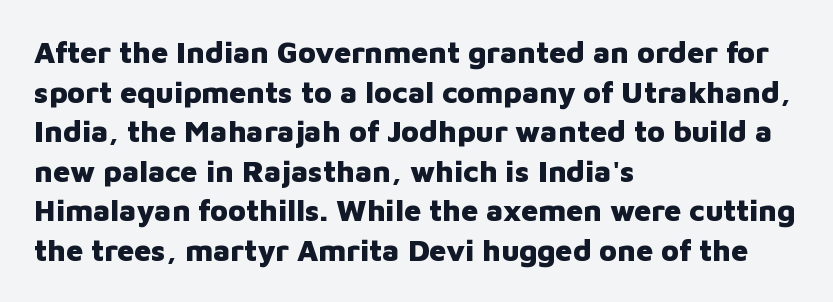
{"serif": "no", "italic": "no", "bold": "yes", "weight": "heavy", "width": "normal", "stroke_contrast": "low", "x_height": "medium", "monospaced": "no", "underline": "no", "align": "left", "line_spacing": "normal", "line_spacing_ratio": 1.32, "letter_spacing": "normal", "letter_spacing_em": 0.0, "glyph_px": 30}
